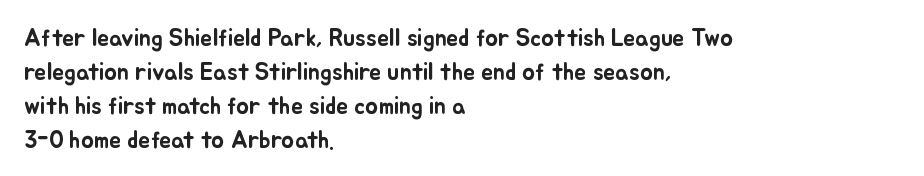
The image shows 24 px text type, upright; set left-aligned, normal line spacing (1.42x), normal letter spacing, not underlined.
